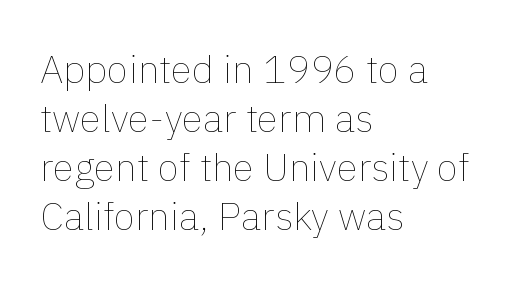
Nothing heavy about these letters — not bold at all. A typesetter would mark this as roman, not italic. Quick note: interline space is typical. Varying glyph widths throughout — classic text-font behaviour. Letter spacing: default.
